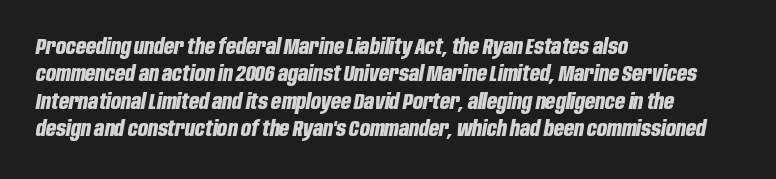
Does the leading feel generous? No, just average. Tall strokes in this sample are angled rather than plumb. The paragraph shown leans on its left margin. Any mark beneath the type? The region is blank. Tracking here is standard; glyphs follow each other at the usual distance. Summary of weight: heavy, a full bold.
